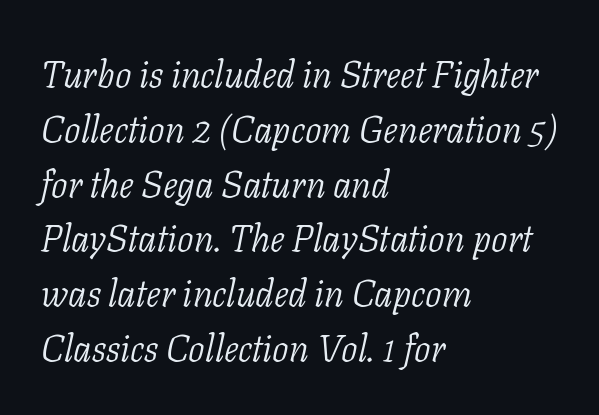
Is this a heavy cut? Hardly; it is regular or lighter. The glyphs in this specimen are seriffed. Letter spacing: default. The face used here is proportionally spaced, like ordinary book or web type.
